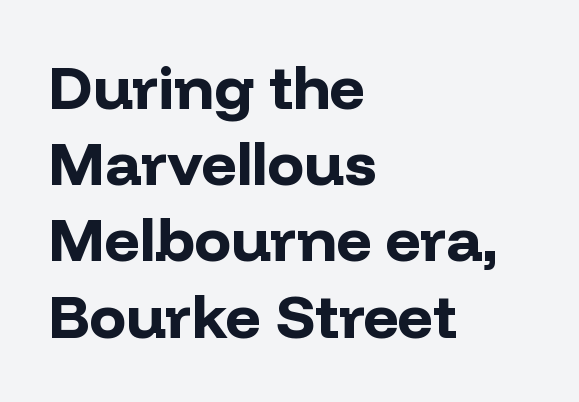
The image shows 61 px bold sans-serif type, upright; set left-aligned, normal line spacing (1.25x), normal letter spacing, not underlined; low stroke contrast and a medium x-height.
